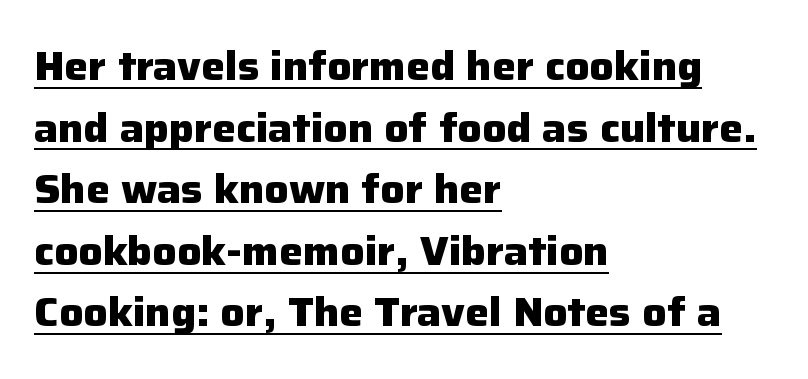
{"serif": "no", "italic": "no", "bold": "yes", "weight": "heavy", "width": "normal", "stroke_contrast": "low", "x_height": "medium", "monospaced": "no", "underline": "yes", "align": "left", "line_spacing": "normal", "line_spacing_ratio": 1.54, "letter_spacing": "normal", "letter_spacing_em": 0.0, "glyph_px": 40}
